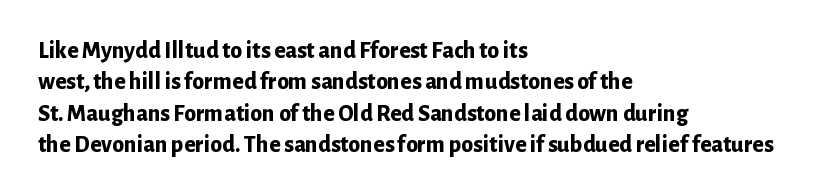
The image shows 24 px bold type, upright; set left-aligned, normal line spacing (1.31x), normal letter spacing, not underlined.
